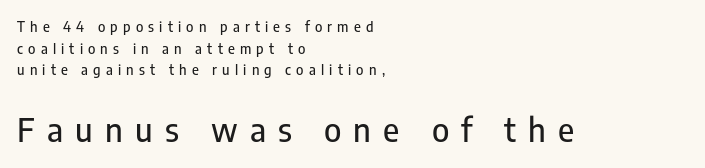
Line starts are locked; line ends wander. Looks like regular typesetting: each glyph gets only the width it needs. Check under the words: just untouched page. Size hierarchy here favors the trailing block over the leading one.
